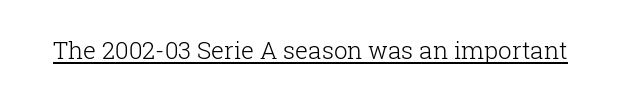
{"italic": "no", "bold": "no", "underline": "yes", "letter_spacing": "normal", "letter_spacing_em": 0.0, "glyph_px": 24}
